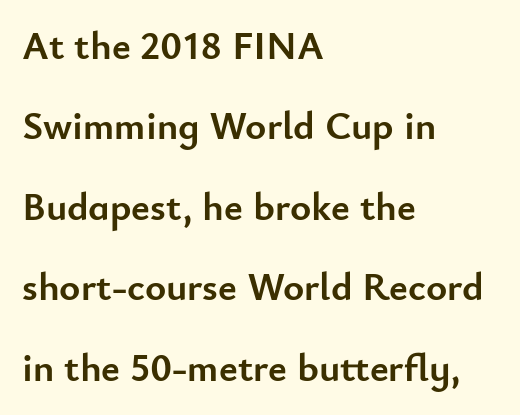
{"serif": "no", "italic": "no", "bold": "yes", "weight": "semibold", "width": "normal", "stroke_contrast": "low", "x_height": "small", "monospaced": "no", "underline": "no", "align": "left", "line_spacing": "loose", "line_spacing_ratio": 2.01, "letter_spacing": "normal", "letter_spacing_em": 0.0, "glyph_px": 40}
